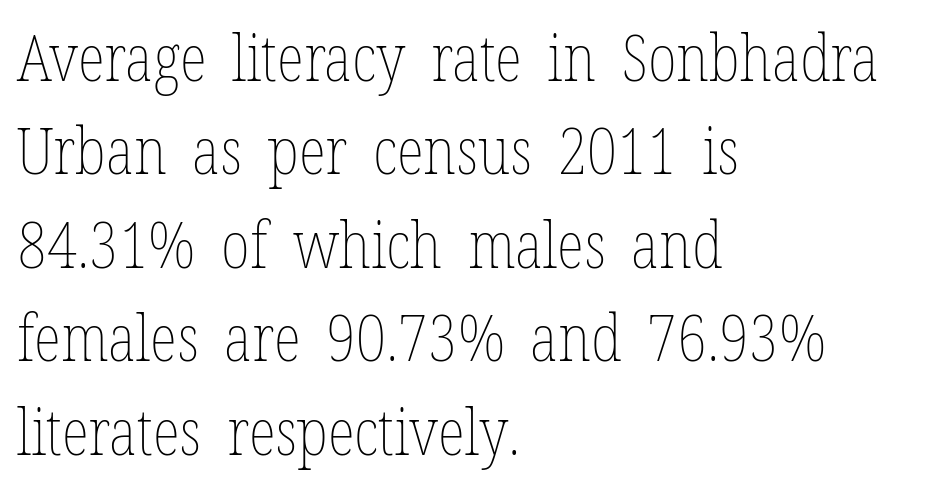
{"italic": "no", "bold": "no", "weight": "thin", "width": "condensed", "stroke_contrast": "low", "x_height": "medium", "monospaced": "no", "underline": "no", "align": "left", "line_spacing": "normal", "line_spacing_ratio": 1.46, "letter_spacing": "normal", "letter_spacing_em": 0.0, "glyph_px": 64}
